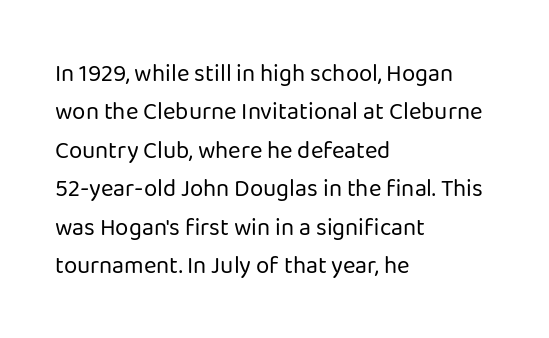
Plain, unruled lines of type. No heavy texture on the line: the type isn't bold. Look at the tracking — it's just the regular setting, nothing added. The axis of the letterforms is exactly vertical. The rows are spaced the way most documents space them.
